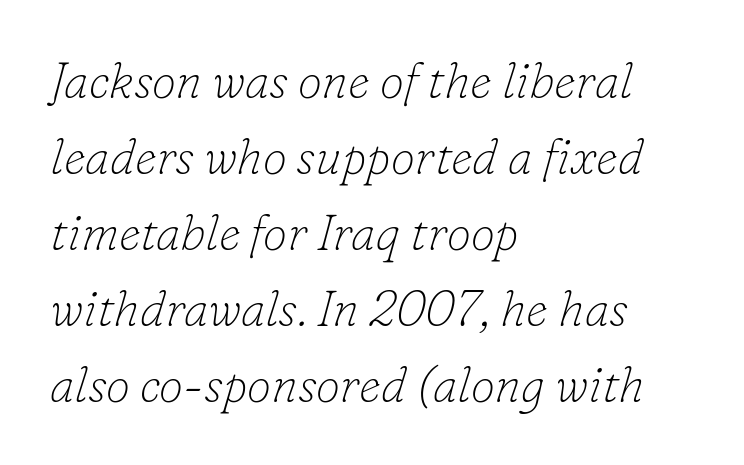
{"serif": "yes", "italic": "yes", "lean": "right", "slant_degrees": 16, "bold": "no", "weight": "thin", "width": "normal", "stroke_contrast": "low", "x_height": "small", "monospaced": "no", "underline": "no", "align": "left", "line_spacing": "normal", "line_spacing_ratio": 1.55, "letter_spacing": "normal", "letter_spacing_em": 0.0, "glyph_px": 49}
